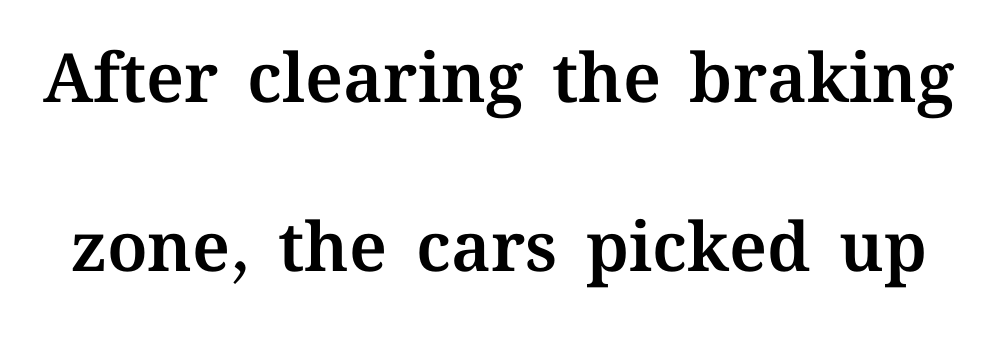
{"italic": "no", "width": "normal", "stroke_contrast": "medium", "x_height": "medium", "monospaced": "no", "underline": "no", "line_spacing": "loose", "line_spacing_ratio": 2.49, "letter_spacing": "normal", "letter_spacing_em": 0.0, "glyph_px": 68}
